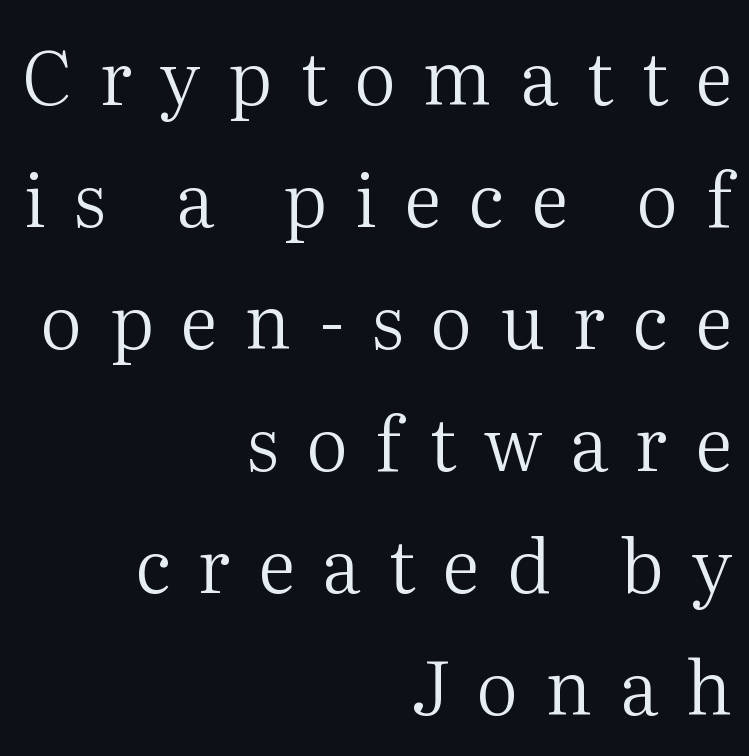
The image shows 74 px regular-weight serif type, upright; set right-aligned, normal line spacing (1.65x), unusually wide letter spacing (+0.37 em), not underlined; medium stroke contrast and a medium x-height.
